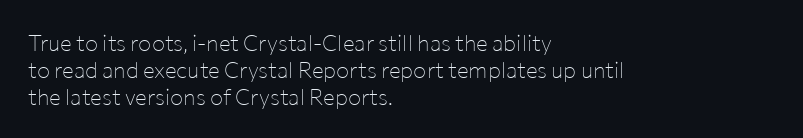
Q: Is the text bold? A: No.
Q: Is the text italic (slanted)? A: No, it is upright.
Q: Is the text underlined? A: No.
Q: How is the paragraph aligned? A: Left-aligned.
Q: Is the spacing between letters normal or unusually wide? A: Normal.
